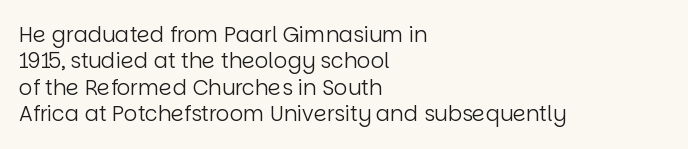
{"italic": "no", "bold": "no", "underline": "no", "align": "left", "line_spacing": "normal", "line_spacing_ratio": 1.26, "letter_spacing": "normal", "letter_spacing_em": 0.0, "glyph_px": 21}
